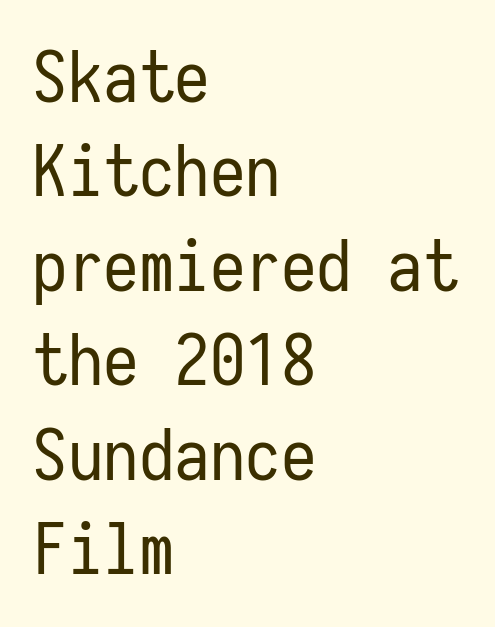
The image shows 71 px regular-weight, condensed sans-serif type, upright, monospaced; set left-aligned, normal line spacing (1.33x), normal letter spacing, not underlined; low stroke contrast and a medium x-height.
